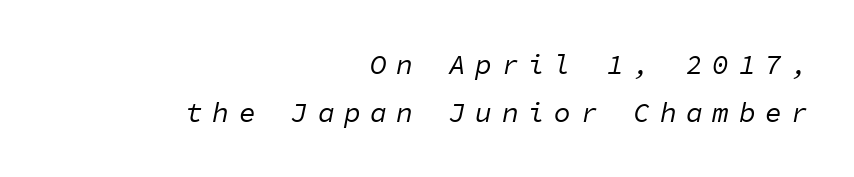
Q: Is the text bold? A: No.
Q: Is the text italic (slanted)? A: Yes, it leans right by about 11 degrees.
Q: Is the text underlined? A: No.
Q: How is the paragraph aligned? A: Right-aligned.
Q: Is the spacing between letters normal or unusually wide? A: Unusually wide.
Q: Width (condensed, normal, or wide)? A: Normal.
Q: Stroke contrast? A: Low.
Q: x-height? A: Medium.
Q: Monospaced? A: Yes.
